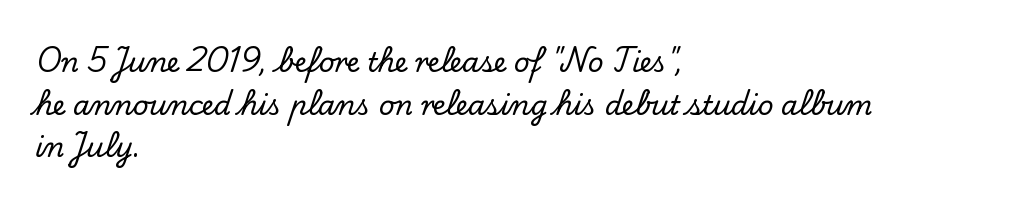
{"underline": "no", "align": "left", "line_spacing": "normal", "line_spacing_ratio": 1.58, "letter_spacing": "normal", "letter_spacing_em": 0.0, "glyph_px": 27}
